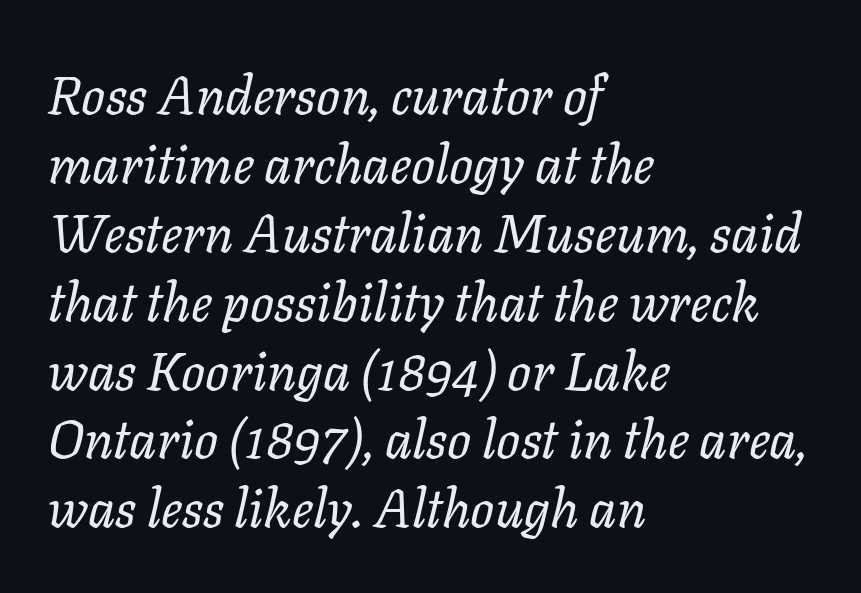
The letterforms sit shoulder to shoulder at normal distance. Beneath every word, the page is bare. Heaviness? Minimal to ordinary, like unemphasized prose. Which margin do the lines hug? The left one — the right edge is uneven. These lines are rendered in a variable-pitch font.
